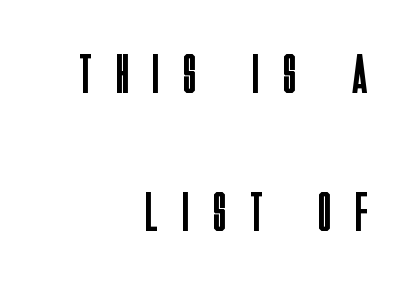
The image shows 56 px regular-weight, condensed sans-serif type, upright; set right-aligned, loose line spacing (2.46x), unusually wide letter spacing (+0.45 em), not underlined; low stroke contrast and a large x-height.
